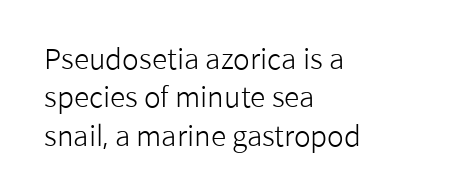
Q: Is the text bold? A: No.
Q: Is the text italic (slanted)? A: No, it is upright.
Q: Is the typeface a serif or a sans-serif typeface? A: Sans-serif.
Q: Is the text underlined? A: No.
Q: How is the paragraph aligned? A: Left-aligned.
Q: Is the spacing between letters normal or unusually wide? A: Normal.
Q: Is the spacing between lines tight, normal or loose? A: Normal.
Q: Width (condensed, normal, or wide)? A: Normal.
Q: Stroke contrast? A: Low.
Q: x-height? A: Medium.
Q: Monospaced? A: No.
